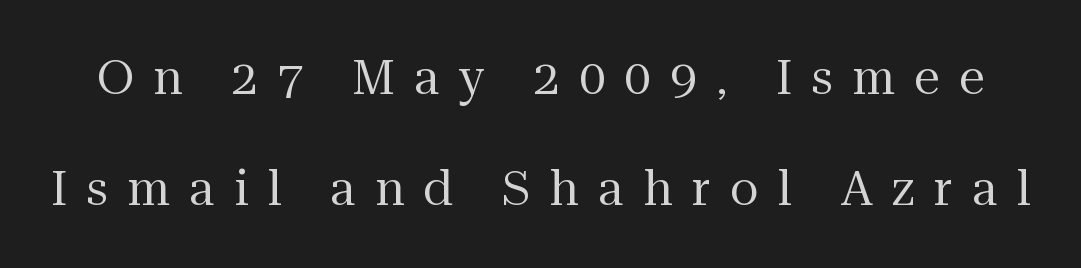
{"serif": "yes", "italic": "no", "bold": "no", "weight": "regular", "width": "normal", "stroke_contrast": "medium", "x_height": "medium", "monospaced": "no", "underline": "no", "line_spacing": "loose", "line_spacing_ratio": 2.37, "letter_spacing": "wide", "letter_spacing_em": 0.41, "glyph_px": 47}
